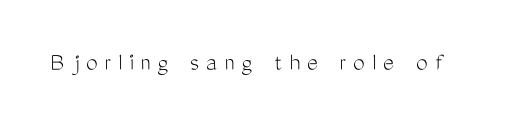
Q: Is the text bold? A: No.
Q: Is the text italic (slanted)? A: No, it is upright.
Q: Is the text underlined? A: No.
Q: Is the spacing between letters normal or unusually wide? A: Unusually wide.
